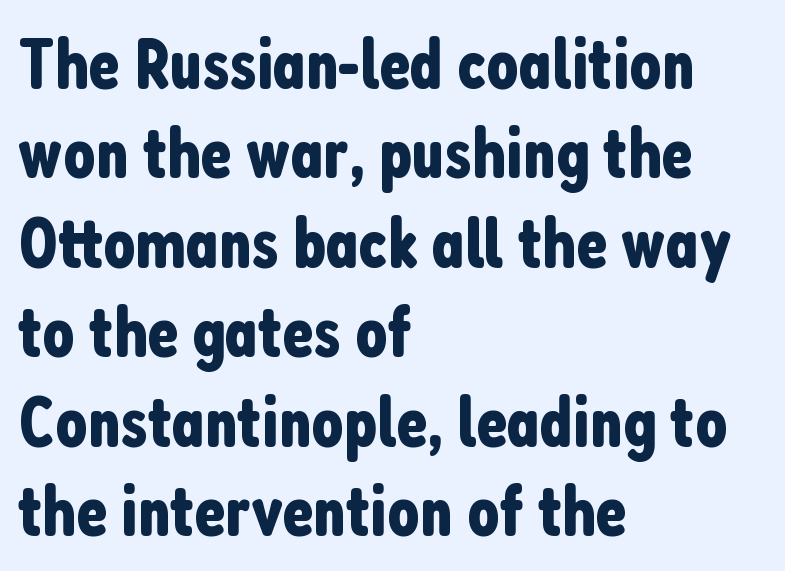
{"serif": "no", "italic": "no", "width": "condensed", "stroke_contrast": "low", "x_height": "medium", "monospaced": "no", "underline": "no", "align": "left", "line_spacing": "normal", "line_spacing_ratio": 1.26, "letter_spacing": "normal", "letter_spacing_em": 0.0, "glyph_px": 71}
